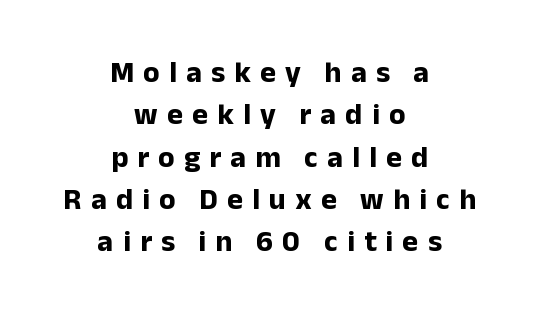
Q: Is the text bold? A: Yes.
Q: Is the text italic (slanted)? A: No, it is upright.
Q: Is the typeface a serif or a sans-serif typeface? A: Sans-serif.
Q: Is the text underlined? A: No.
Q: How is the paragraph aligned? A: Centered.
Q: Is the spacing between letters normal or unusually wide? A: Unusually wide.
Q: Is the spacing between lines tight, normal or loose? A: Normal.
Q: Width (condensed, normal, or wide)? A: Normal.
Q: Stroke contrast? A: Low.
Q: x-height? A: Medium.
Q: Monospaced? A: No.
